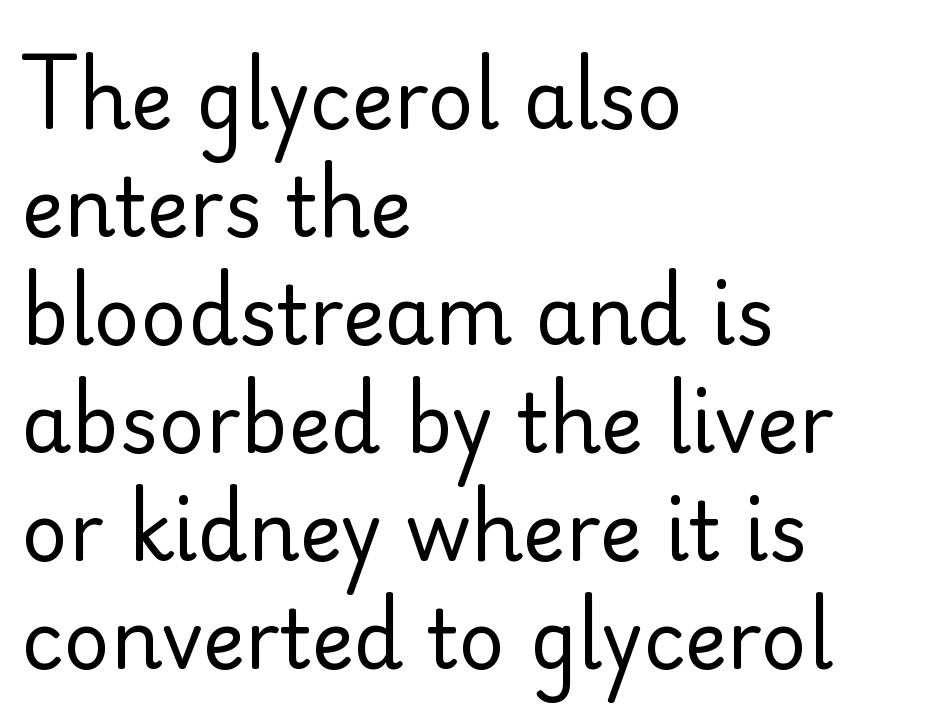
The image shows 80 px regular-weight sans-serif type, upright; set left-aligned, normal line spacing (1.35x), normal letter spacing, not underlined; low stroke contrast and a small x-height.
